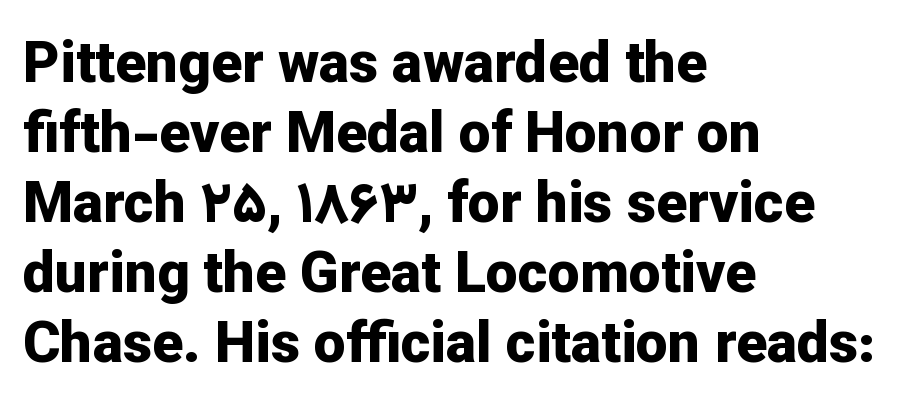
Q: Is the text bold? A: Yes.
Q: Is the text italic (slanted)? A: No, it is upright.
Q: Is the typeface a serif or a sans-serif typeface? A: Sans-serif.
Q: Is the text underlined? A: No.
Q: How is the paragraph aligned? A: Left-aligned.
Q: Is the spacing between letters normal or unusually wide? A: Normal.
Q: Width (condensed, normal, or wide)? A: Normal.
Q: Stroke contrast? A: Low.
Q: x-height? A: Medium.
Q: Monospaced? A: No.
